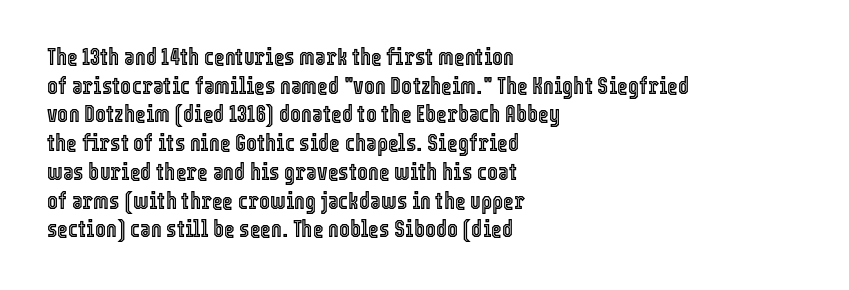
The image shows 23 px text type, upright; set left-aligned, normal line spacing (1.25x), normal letter spacing, not underlined.
